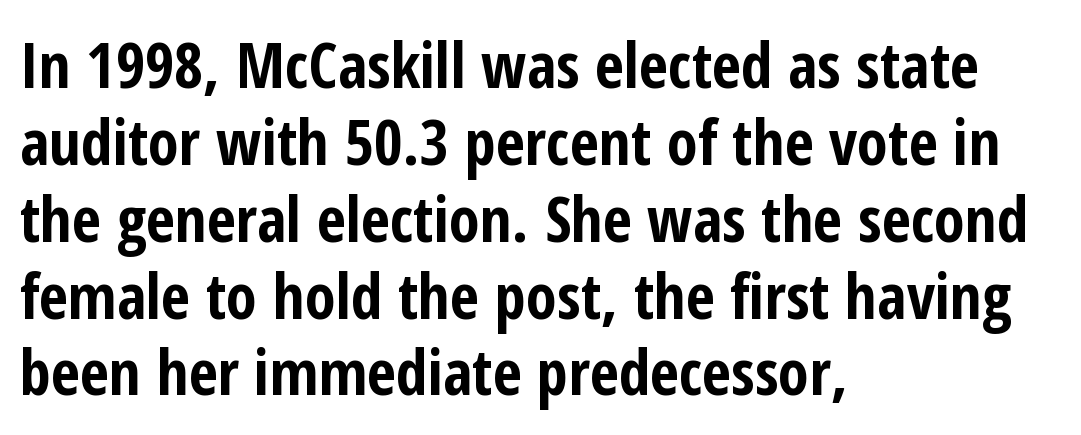
The line texture is even and compact thanks to regular tracking. Which margin do the lines hug? The left one — the right edge is uneven. Strokes here are thick enough to call this a true bold. You can tell it's not italic because the verticals are truly vertical. Unmarked baselines from the first word to the last. Spacing verdict: proportional, widths tailored to each character.
